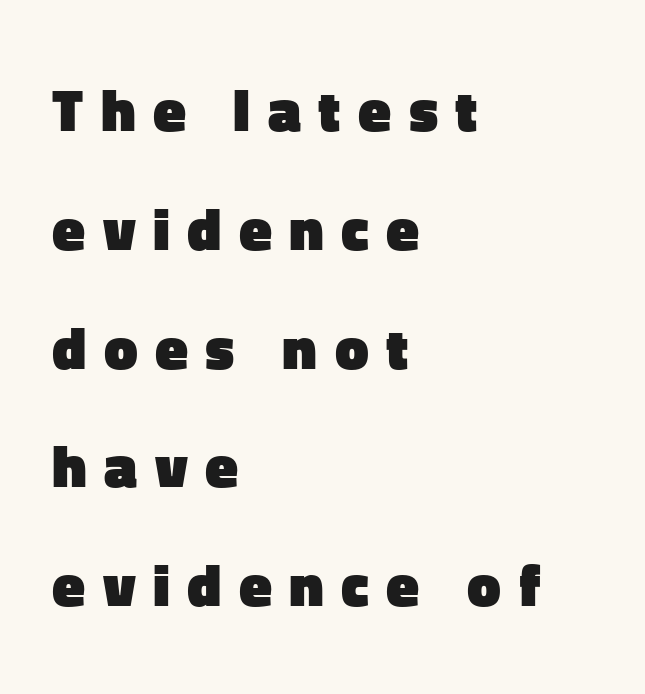
Note the varied advance widths — an 'i' is clearly narrower than an 'm'. Is the block centered? No — it sits flush against the left margin. Descenders hang freely into open space. Plenty of ink on the page — the face is bold.
